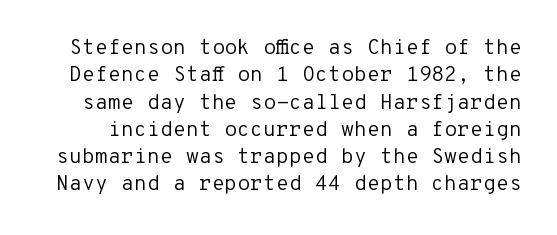
The font sits on the lighter half of the weight spectrum, regular included. Type without underlining. The horizontal fit of the characters is conventional and even. The type sits square on the baseline with zero lean. The lines sit at an ordinary, default distance from one another.
